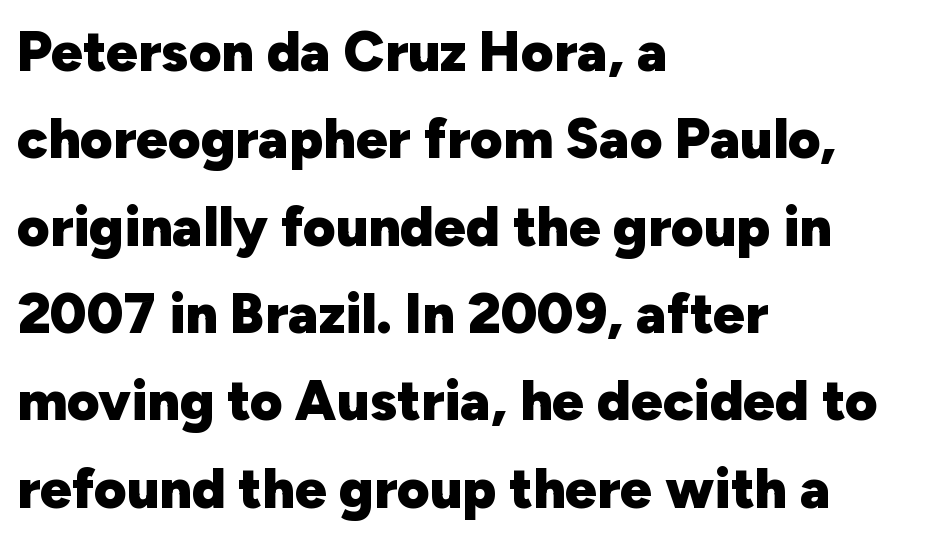
Q: Is the text bold? A: Yes.
Q: Is the text italic (slanted)? A: No, it is upright.
Q: Is the typeface a serif or a sans-serif typeface? A: Sans-serif.
Q: Is the text underlined? A: No.
Q: How is the paragraph aligned? A: Left-aligned.
Q: Is the spacing between letters normal or unusually wide? A: Normal.
Q: Is the spacing between lines tight, normal or loose? A: Normal.
Q: Width (condensed, normal, or wide)? A: Normal.
Q: Stroke contrast? A: Low.
Q: x-height? A: Medium.
Q: Monospaced? A: No.
